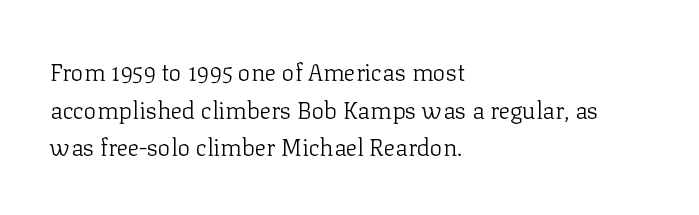
The setting favours the left margin, as ordinary paragraphs usually do. The face looks like a standard text weight, possibly lighter. Each row of text sits above clean, open space. Posture: straight, roman, zero tilt.
